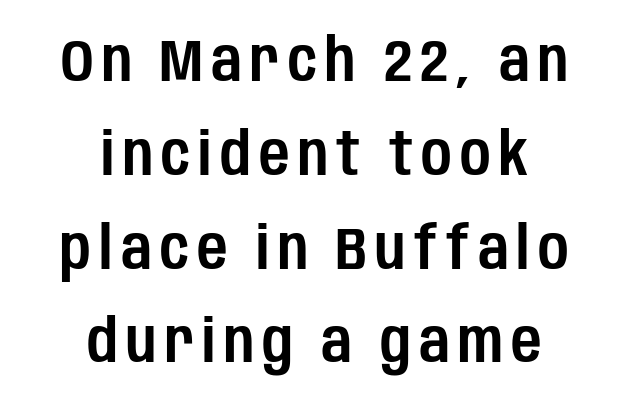
{"serif": "no", "italic": "no", "width": "condensed", "stroke_contrast": "low", "x_height": "large", "monospaced": "no", "underline": "no", "align": "center", "line_spacing": "normal", "line_spacing_ratio": 1.59, "glyph_px": 59}
